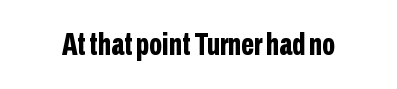
The image shows 31 px bold, condensed sans-serif type, upright; set normal letter spacing, not underlined; low stroke contrast and a medium x-height.
